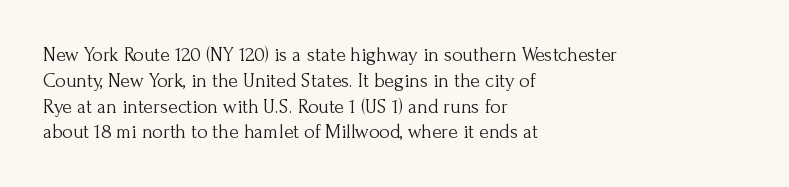
The image shows 20 px text type, upright; set left-aligned, normal line spacing (1.29x), normal letter spacing, not underlined.
